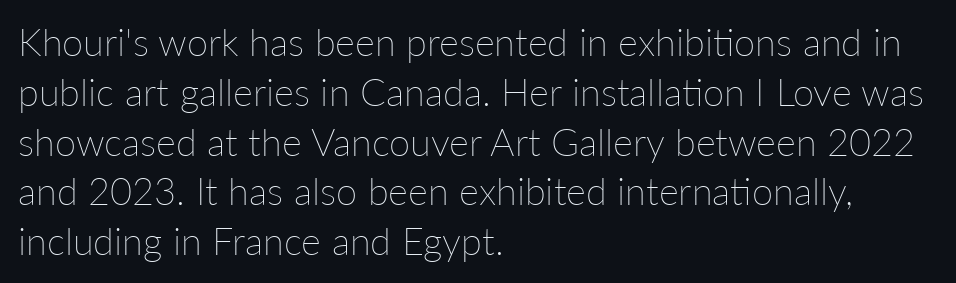
{"italic": "no", "bold": "no", "weight": "thin", "width": "normal", "stroke_contrast": "low", "x_height": "medium", "monospaced": "no", "underline": "no", "align": "left", "line_spacing": "normal", "line_spacing_ratio": 1.31, "letter_spacing": "normal", "letter_spacing_em": 0.0, "glyph_px": 38}
